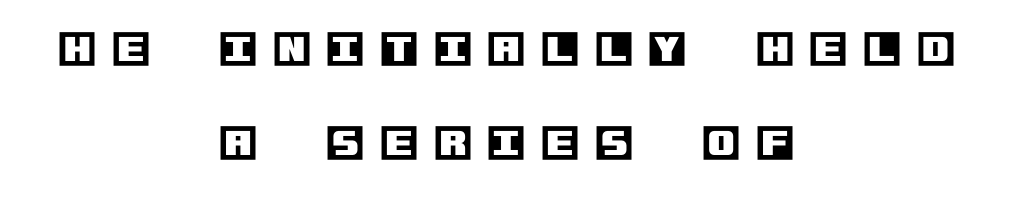
Q: Is the text italic (slanted)? A: No, it is upright.
Q: Is the text underlined? A: No.
Q: How is the paragraph aligned? A: Centered.
Q: Is the spacing between letters normal or unusually wide? A: Unusually wide.
Q: Is the spacing between lines tight, normal or loose? A: Loose.
Q: Width (condensed, normal, or wide)? A: Normal.
Q: x-height? A: Large.
